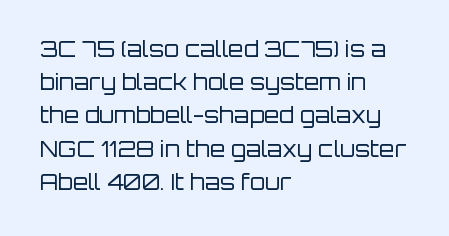
Q: Is the text bold? A: No.
Q: Is the text italic (slanted)? A: No, it is upright.
Q: Is the text underlined? A: No.
Q: How is the paragraph aligned? A: Left-aligned.
Q: Is the spacing between letters normal or unusually wide? A: Normal.
Q: Is the spacing between lines tight, normal or loose? A: Normal.
